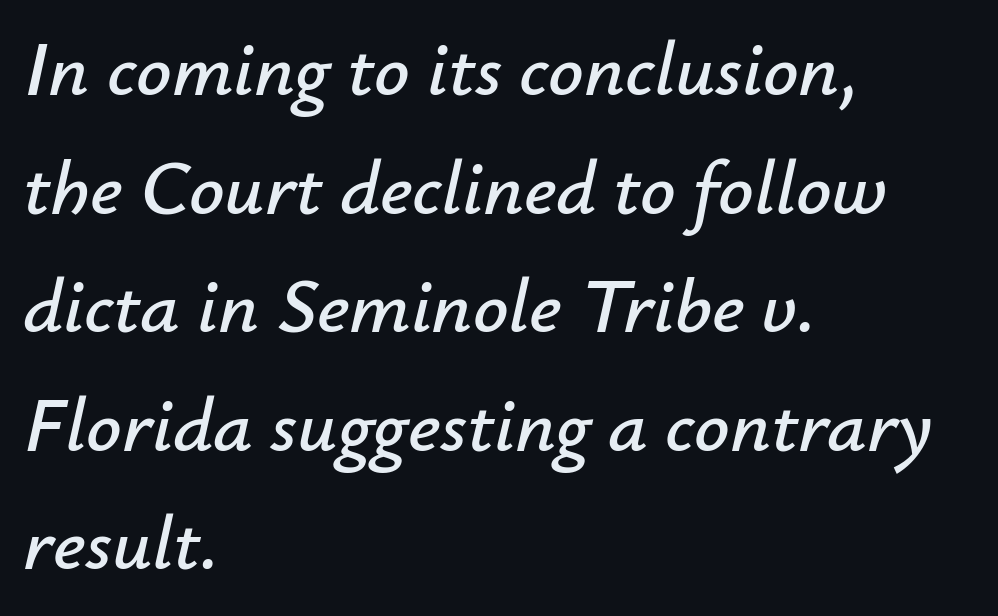
The line-height multiplier appears to be the usual default. The type is set solid horizontally, with unmodified tracking. If you drew a line through each stem, it would be angled. The letters advance in unequal steps, a hallmark of proportional type. The ragged edge is on the right, which tells us the setting is flush left. Just letters on the line, the space beneath them empty.
